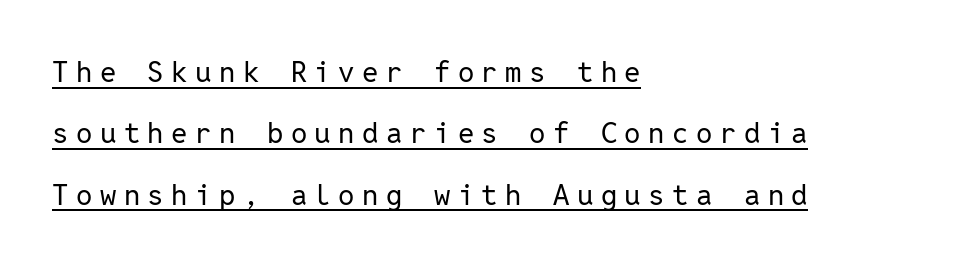
The image shows 29 px regular-weight sans-serif type, upright, monospaced; set left-aligned, loose line spacing (2.12x), unusually wide letter spacing (+0.26 em), underlined; low stroke contrast and a medium x-height.
